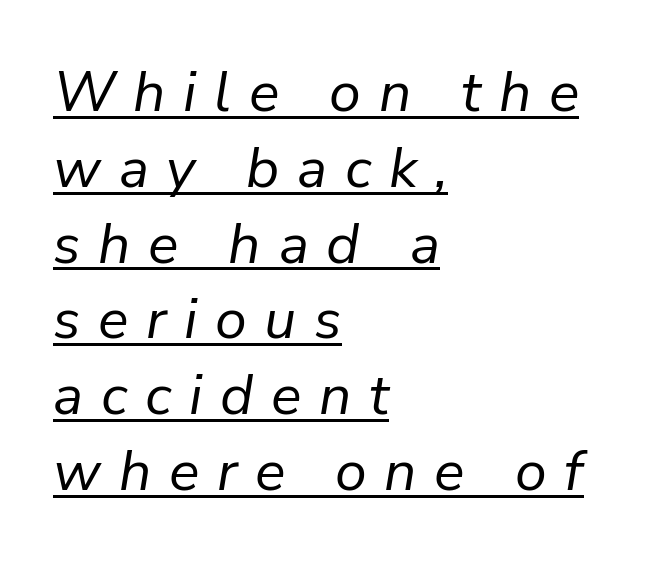
{"italic": "yes", "lean": "right", "slant_degrees": 9, "bold": "no", "weight": "regular", "width": "normal", "stroke_contrast": "low", "x_height": "medium", "monospaced": "no", "underline": "yes", "align": "left", "line_spacing": "normal", "line_spacing_ratio": 1.33, "letter_spacing": "wide", "letter_spacing_em": 0.31, "glyph_px": 57}
